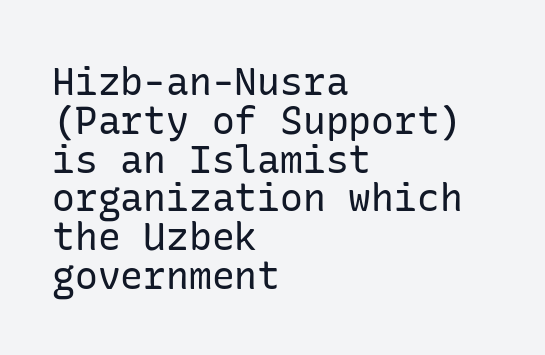
It's the straight-up-and-down kind of type. Each line starts at the same left margin while the right side varies. Look at the tracking — it's just the regular setting, nothing added. Typographically, this falls in the sans-serif category. In terms of leading, this rendering errs on the cramped side.
